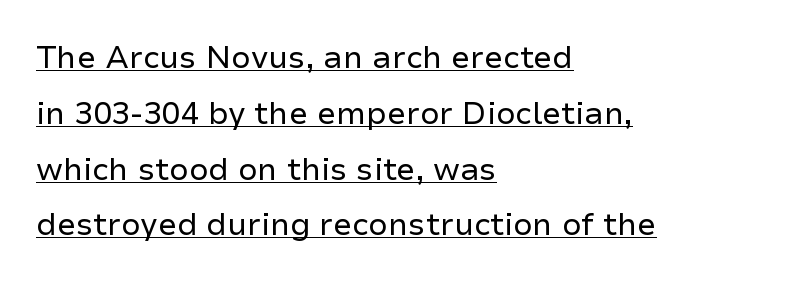
{"serif": "no", "italic": "no", "bold": "no", "weight": "regular", "width": "normal", "stroke_contrast": "low", "x_height": "medium", "monospaced": "no", "underline": "yes", "align": "left", "line_spacing_ratio": 1.8, "letter_spacing": "normal", "letter_spacing_em": 0.0, "glyph_px": 31}
